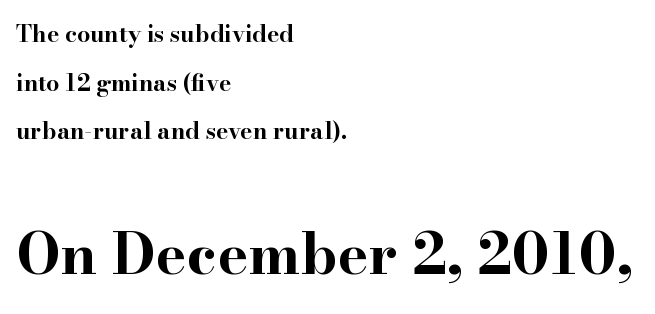
The image shows 58 px bold, wide serif type, upright; set left-aligned, loose line spacing (2.11x), normal letter spacing, not underlined; the second (bottom) block is 2.52x larger; high stroke contrast and a small x-height.
